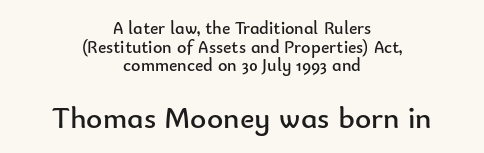
The letterforms sit shoulder to shoulder at normal distance. Interline gaps are noticeably narrow in this sample. No letter is thick-stroked: the sample isn't bold. Notice how the stems are strictly vertical — no italics here.
